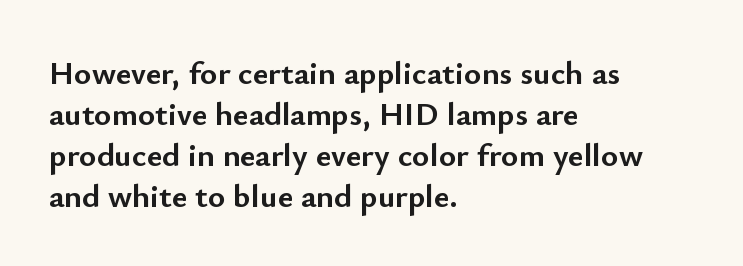
Type without underlining. Examine the stroke ends and you'll find no serifs. Honestly, the letter spacing is just normal — you wouldn't notice it. Summary of weight: heavy, a full bold.
